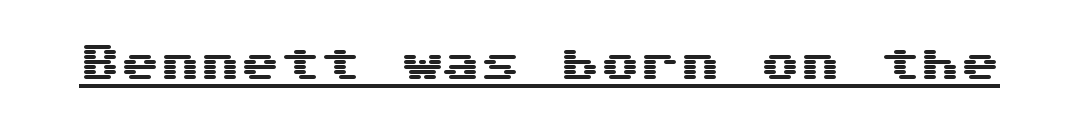
Q: Is the text italic (slanted)? A: No, it is upright.
Q: Is the typeface a serif or a sans-serif typeface? A: Sans-serif.
Q: Is the text underlined? A: Yes.
Q: Is the spacing between letters normal or unusually wide? A: Normal.
Q: Width (condensed, normal, or wide)? A: Wide.
Q: Stroke contrast? A: Medium.
Q: x-height? A: Medium.
